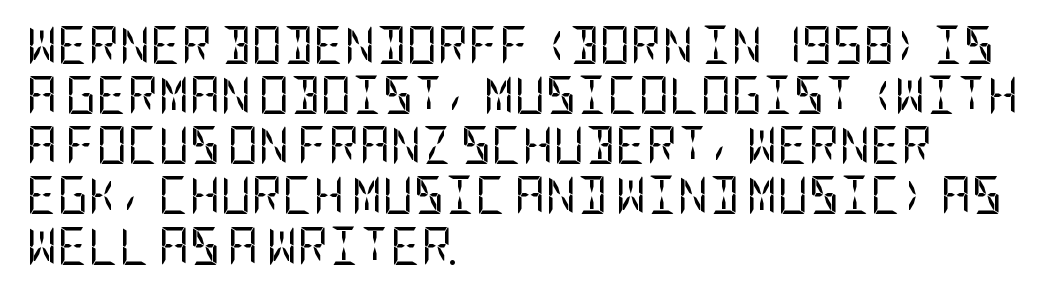
Q: Is the text bold? A: No.
Q: Is the text italic (slanted)? A: No, it is upright.
Q: Is the typeface a serif or a sans-serif typeface? A: Sans-serif.
Q: Is the text underlined? A: No.
Q: How is the paragraph aligned? A: Left-aligned.
Q: Is the spacing between letters normal or unusually wide? A: Normal.
Q: Is the spacing between lines tight, normal or loose? A: Normal.
Q: Width (condensed, normal, or wide)? A: Condensed.
Q: Stroke contrast? A: Low.
Q: x-height? A: Large.
